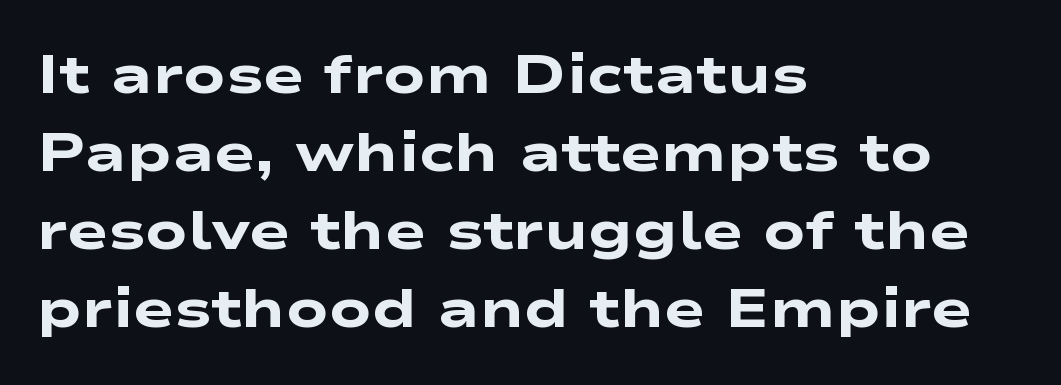
The image shows 55 px heavy, wide sans-serif type; set left-aligned, normal line spacing (1.42x), normal letter spacing, not underlined; low stroke contrast and a medium x-height.
